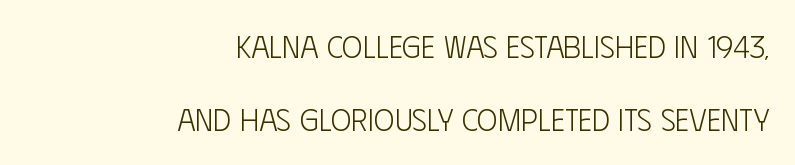
{"serif": "no", "italic": "no", "bold": "no", "weight": "light", "width": "condensed", "stroke_contrast": "low", "x_height": "large", "monospaced": "no", "underline": "no", "align": "right", "line_spacing": "loose", "line_spacing_ratio": 2.36, "letter_spacing": "normal", "letter_spacing_em": 0.0, "glyph_px": 31}
